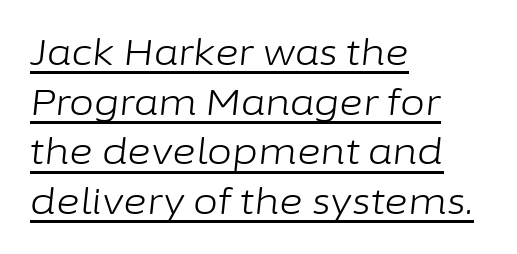
Does a line run under the words? Yes, clearly. The rendering applies a slant to the glyphs. Words appear dense and cohesive because spacing is normal. The text block is weighted toward the left margin, trailing off unevenly rightward. On a weight scale, this lands at 450 or below. Each letter keeps its own natural width here, so spacing adapts to shape.
